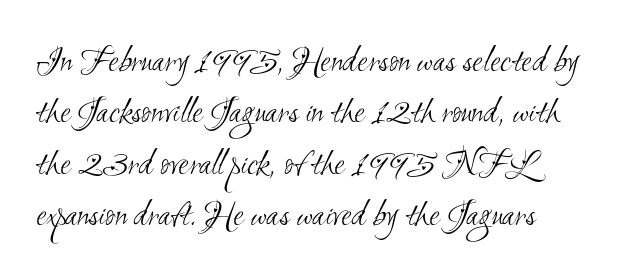
Does the copy run flush right? No — it runs flush left. The leading is moderate, giving the passage an even texture. The designer went with a sans here, leaving each stem footless. Varying glyph widths throughout — classic text-font behaviour.
